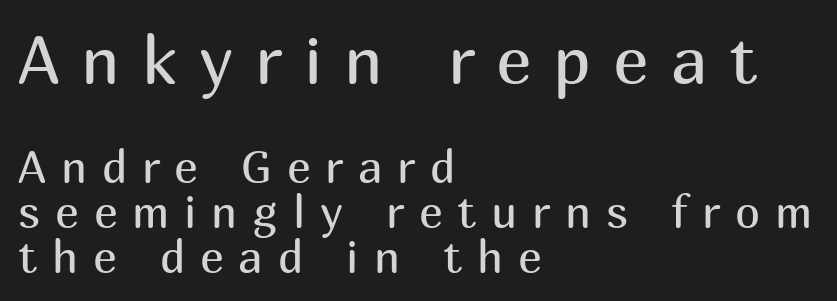
Is this a fixed-width face? No — the glyphs have proportional, varying widths. Whoever set this chose condensed vertical rhythm over breathing room. In terms of letterspacing, this is a distinctly airy, spread setting. Grotesque or geometric, the face here clearly has no serifs.
